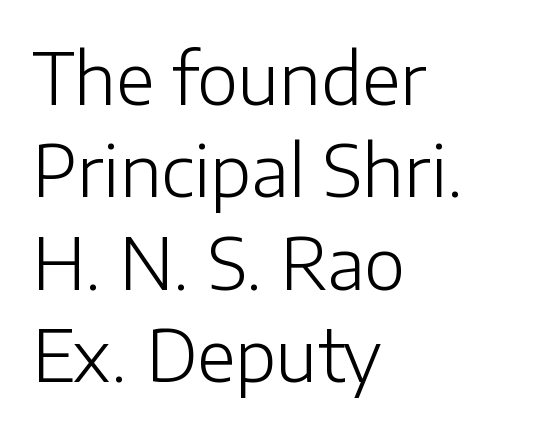
The image shows 70 px light sans-serif type, upright; set left-aligned, normal line spacing (1.32x), normal letter spacing, not underlined; low stroke contrast and a medium x-height.
